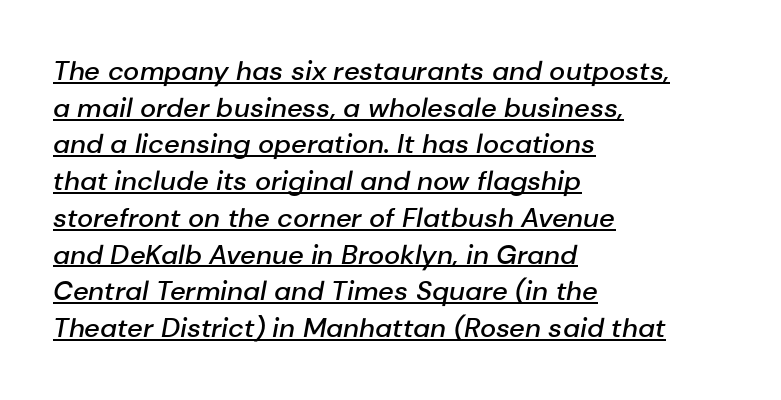
Q: Is the text bold? A: Semi-bold.
Q: Is the text italic (slanted)? A: Yes, it leans right by about 10 degrees.
Q: Is the text underlined? A: Yes.
Q: How is the paragraph aligned? A: Left-aligned.
Q: Is the spacing between letters normal or unusually wide? A: Normal.
Q: Is the spacing between lines tight, normal or loose? A: Normal.
